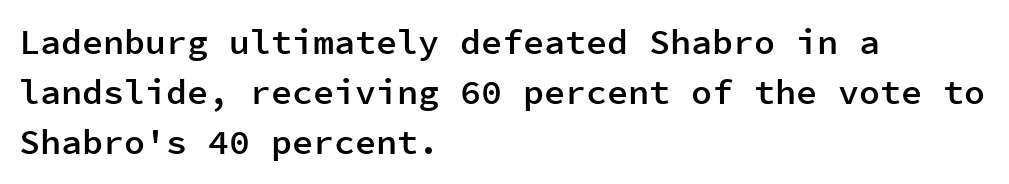
{"serif": "no", "italic": "no", "bold": "semi", "weight": "semibold", "width": "normal", "stroke_contrast": "low", "x_height": "medium", "monospaced": "yes", "underline": "no", "align": "left", "line_spacing": "normal", "line_spacing_ratio": 1.43, "letter_spacing": "normal", "letter_spacing_em": 0.0, "glyph_px": 35}
